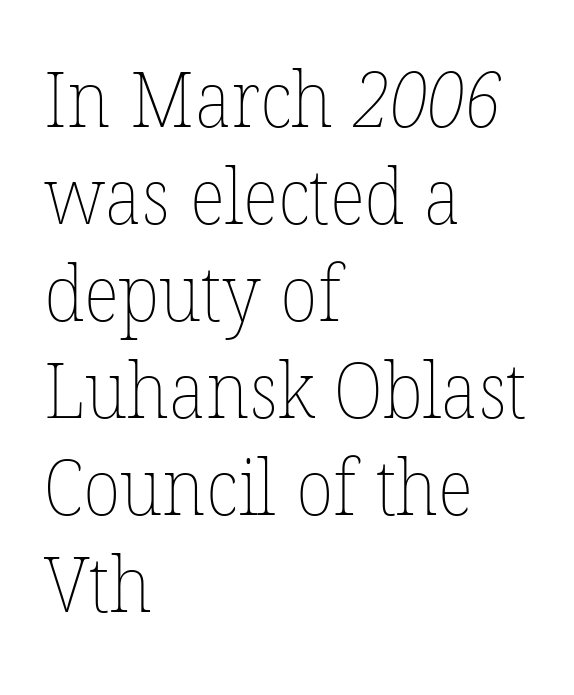
Look at the tracking — it's just the regular setting, nothing added. A typesetter would call this proportional, since set widths differ per character. Normally led — the rows are evenly, conventionally spaced. A clean baseline with only descenders dipping below it. Weight class: somewhere from thin through regular. This rendering uses left alignment, leaving the right contour irregular.
